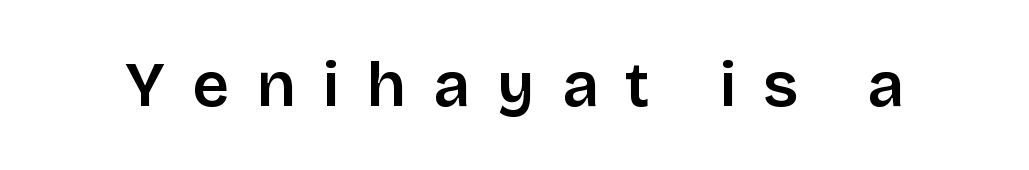
{"serif": "no", "italic": "no", "bold": "semi", "weight": "semibold", "width": "normal", "stroke_contrast": "low", "x_height": "large", "monospaced": "no", "underline": "no", "letter_spacing": "wide", "letter_spacing_em": 0.42, "glyph_px": 64}
